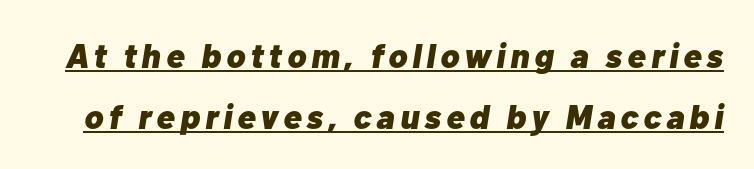
Q: Is the text bold? A: Yes.
Q: Is the text italic (slanted)? A: Yes, it leans right by about 10 degrees.
Q: Is the text underlined? A: Yes.
Q: Width (condensed, normal, or wide)? A: Normal.
Q: Stroke contrast? A: Low.
Q: x-height? A: Medium.
Q: Monospaced? A: No.
